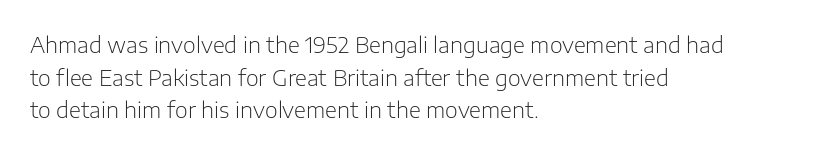
{"italic": "no", "bold": "no", "underline": "no", "align": "left", "line_spacing": "normal", "line_spacing_ratio": 1.48, "letter_spacing": "normal", "letter_spacing_em": 0.0, "glyph_px": 22}
